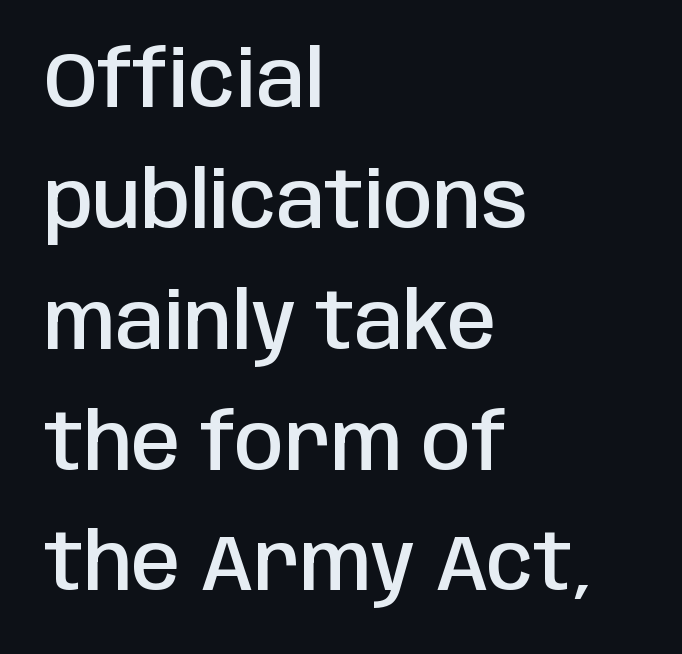
{"serif": "no", "italic": "no", "bold": "semi", "weight": "semibold", "width": "condensed", "stroke_contrast": "low", "x_height": "large", "monospaced": "no", "underline": "no", "align": "left", "line_spacing": "normal", "line_spacing_ratio": 1.53, "letter_spacing": "normal", "letter_spacing_em": 0.0, "glyph_px": 79}
